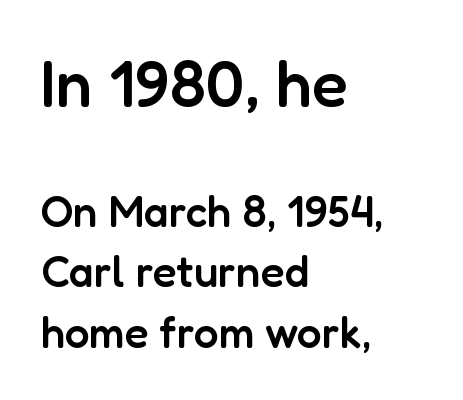
The image shows 66 px semibold sans-serif type, upright; set left-aligned, normal line spacing (1.37x), normal letter spacing, not underlined; the first (top) block is 1.5x larger; low stroke contrast and a medium x-height.
